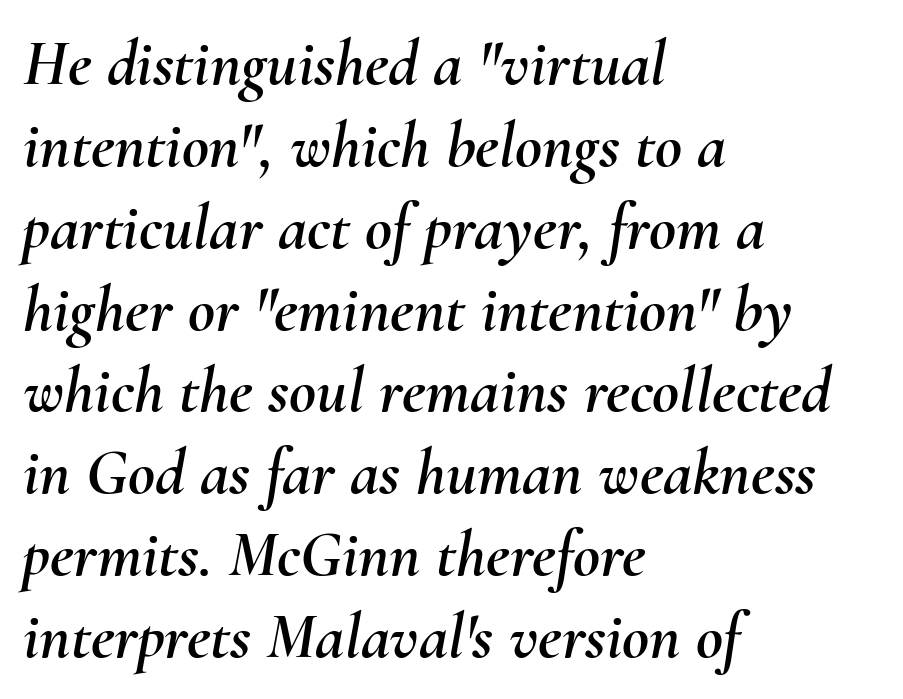
{"italic": "yes", "lean": "right", "slant_degrees": 10, "width": "normal", "stroke_contrast": "medium", "x_height": "small", "monospaced": "no", "underline": "no", "align": "left", "line_spacing_ratio": 1.24, "letter_spacing": "normal", "letter_spacing_em": 0.0, "glyph_px": 66}
